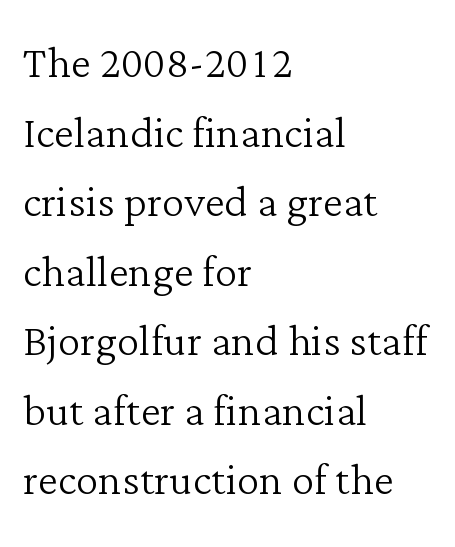
{"serif": "yes", "italic": "no", "bold": "no", "weight": "light", "width": "normal", "stroke_contrast": "low", "x_height": "medium", "monospaced": "no", "underline": "no", "align": "left", "line_spacing_ratio": 1.22, "letter_spacing": "normal", "letter_spacing_em": 0.0, "glyph_px": 57}
